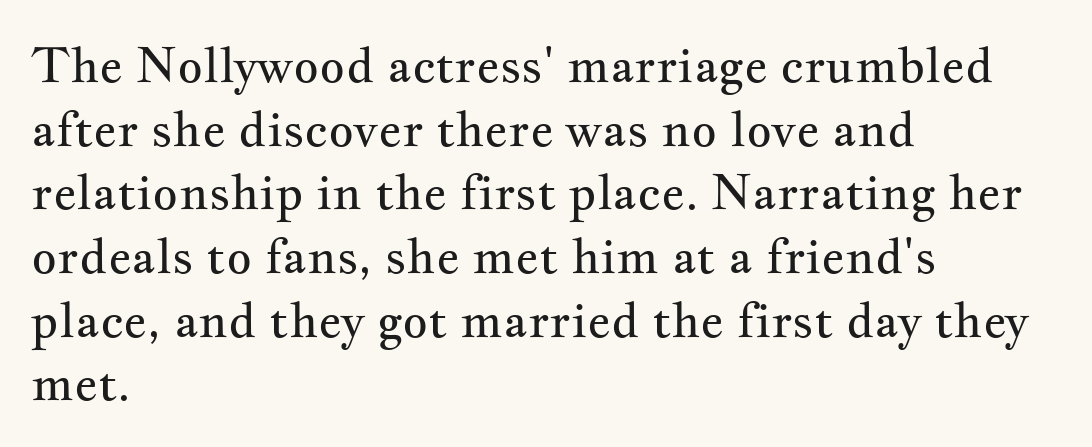
Examine the stroke ends and you'll spot serifs. The horizontal fit of the characters is conventional and even. This reads as an unemphasized weight, regular at the heaviest. A roman cut, with each character standing at attention. Is this a fixed-width face? No — the glyphs have proportional, varying widths. A clean baseline with only descenders dipping below it.
